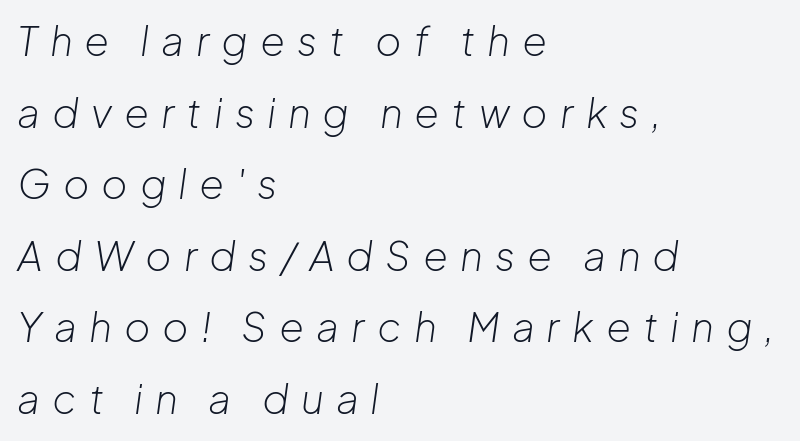
{"italic": "yes", "lean": "right", "slant_degrees": 8, "bold": "no", "weight": "light", "width": "normal", "stroke_contrast": "low", "x_height": "medium", "monospaced": "no", "underline": "no", "align": "left", "line_spacing_ratio": 1.79, "letter_spacing": "wide", "letter_spacing_em": 0.3, "glyph_px": 40}
